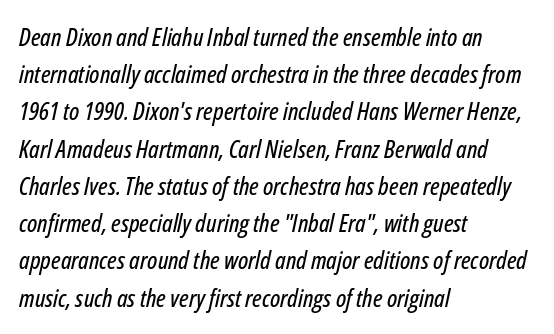
{"italic": "yes", "lean": "right", "slant_degrees": 12, "underline": "no", "align": "left", "line_spacing": "normal", "line_spacing_ratio": 1.49, "letter_spacing": "normal", "letter_spacing_em": 0.0, "glyph_px": 25}
